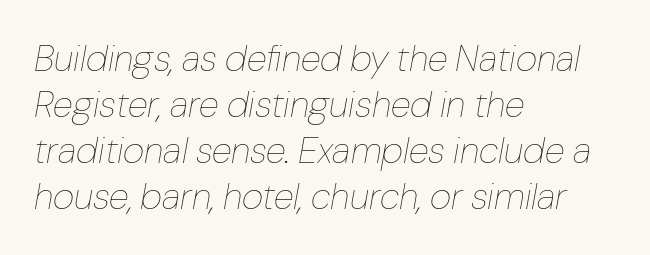
The image shows 37 px thin type, italic (leaning right); set left-aligned, line spacing 1.24x, normal letter spacing, not underlined; low stroke contrast and a medium x-height.
